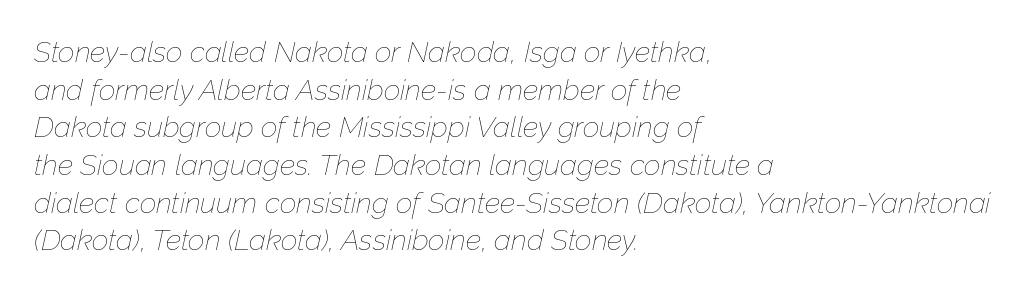
Q: Is the text bold? A: No.
Q: Is the text italic (slanted)? A: Yes, it leans right by about 12 degrees.
Q: Is the text underlined? A: No.
Q: How is the paragraph aligned? A: Left-aligned.
Q: Is the spacing between letters normal or unusually wide? A: Normal.
Q: Is the spacing between lines tight, normal or loose? A: Normal.
Q: Width (condensed, normal, or wide)? A: Normal.
Q: Stroke contrast? A: Low.
Q: x-height? A: Medium.
Q: Monospaced? A: No.
